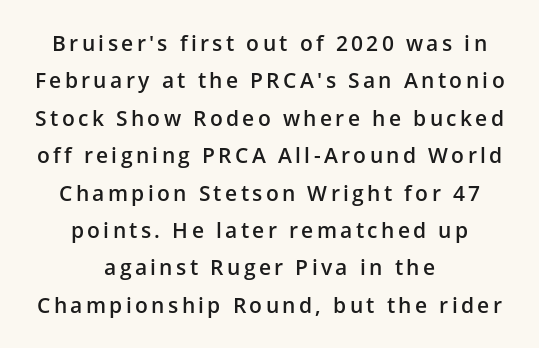
Ascenders rise straight up at ninety degrees. Does the weight exceed regular? Yes, but only to semibold. The space beneath each line is pristine and unruled. Alignment: centered.
